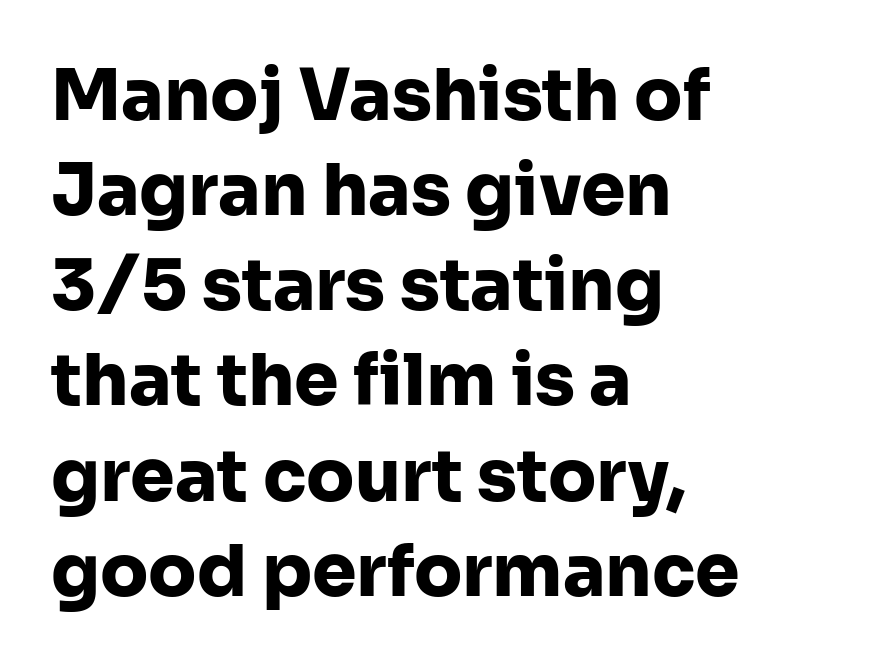
The image shows 71 px heavy sans-serif type, upright; set left-aligned, normal line spacing (1.34x), normal letter spacing, not underlined; low stroke contrast and a medium x-height.
